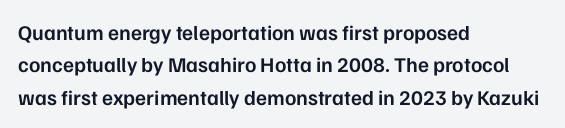
Italic? Not at all — the glyphs are vertical. Visually the block forms a straight wall on the left and a jagged coastline on the right. The horizontal fit of the characters is conventional and even. No word sits above an underline.
